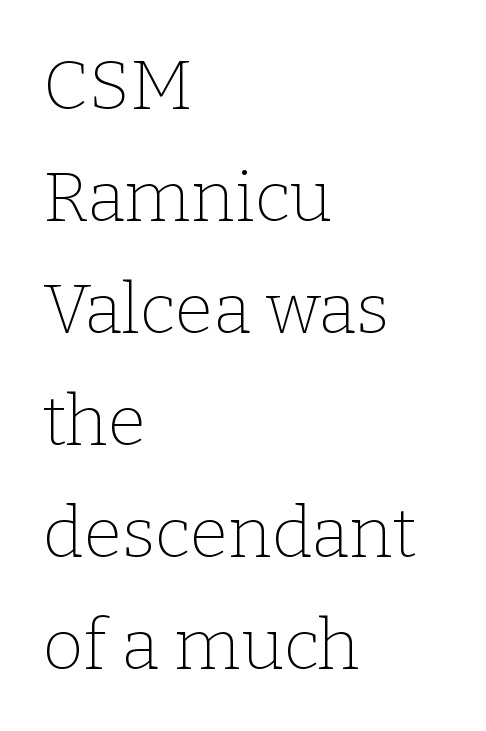
If you drew a ruler down the left edge, every line would touch it. A typesetter would call this zero additional tracking. The font's upright variant was chosen for this text. Check the space under the baseline: it is left empty. The line-height multiplier appears to be the usual default.
